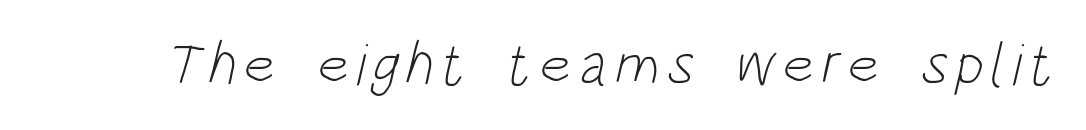
{"serif": "no", "bold": "no", "weight": "light", "width": "condensed", "stroke_contrast": "low", "x_height": "large", "monospaced": "no", "underline": "no", "glyph_px": 60}
